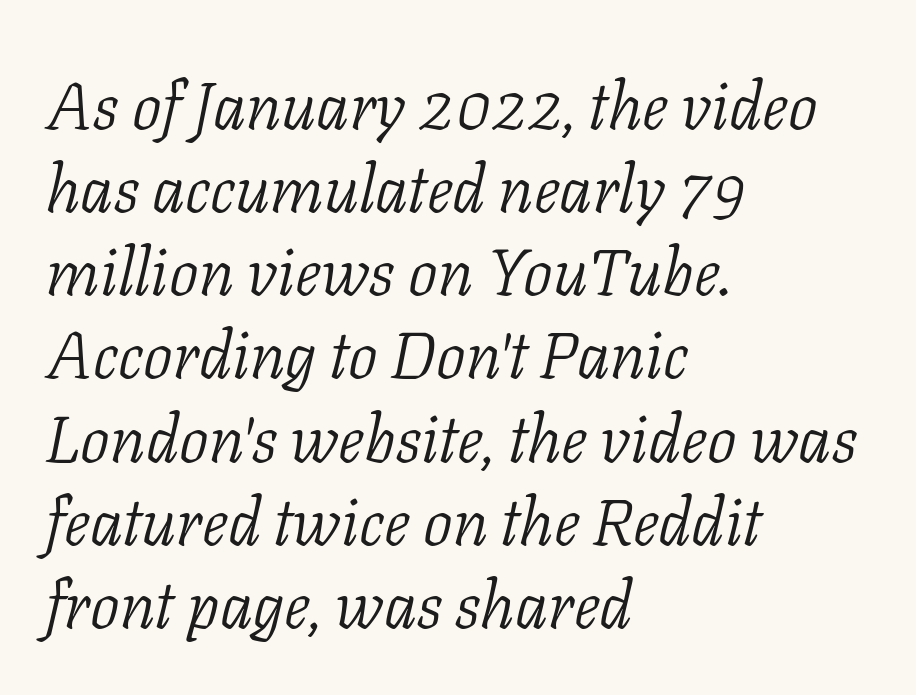
The image shows 66 px light serif type, italic (leaning right); set left-aligned, normal line spacing (1.26x), normal letter spacing, not underlined; low stroke contrast and a medium x-height.
